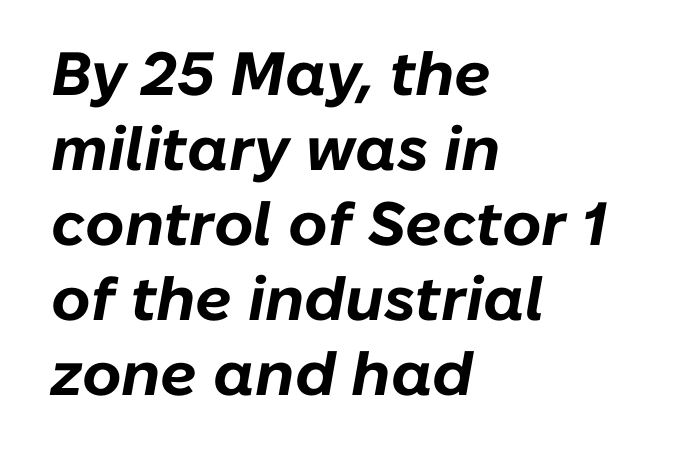
How are the letters spaced? Ordinarily, with no added tracking. Heft: maximum for text — a bold. Layout note: lines flush left. Check the space under the baseline: it is left empty.
